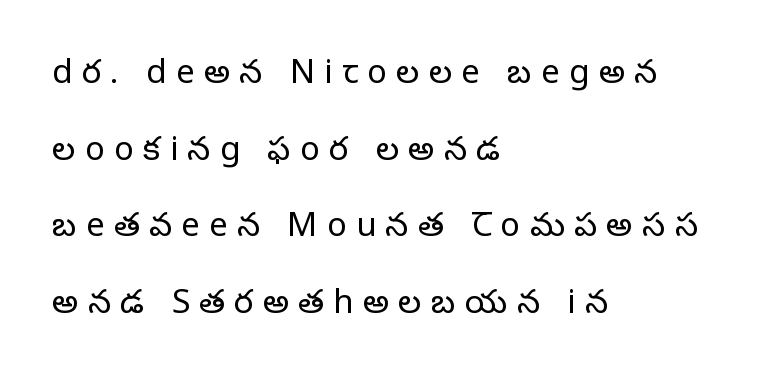
The horizontal fit of the characters is loose and conspicuously gappy. The strokes carry an ordinary text weight at most. I'd call this a serif setting — the letters wear small feet. The passage is arranged the way most books set body copy — flush left. Italic? Not at all — the glyphs are vertical.
